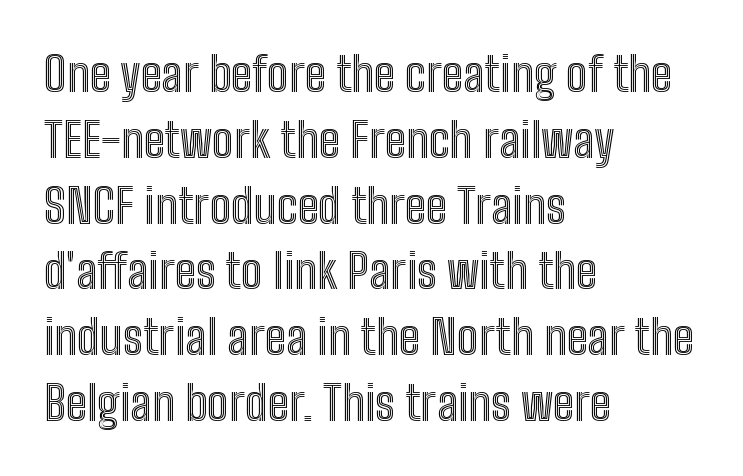
{"italic": "no", "width": "condensed", "x_height": "medium", "monospaced": "no", "underline": "no", "align": "left", "line_spacing": "normal", "line_spacing_ratio": 1.37, "letter_spacing": "normal", "letter_spacing_em": 0.0, "glyph_px": 48}
